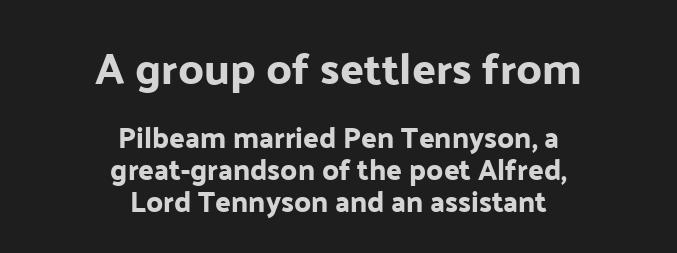
Q: Is the text italic (slanted)? A: No, it is upright.
Q: Is the typeface a serif or a sans-serif typeface? A: Sans-serif.
Q: Is the text underlined? A: No.
Q: How is the paragraph aligned? A: Centered.
Q: Is the spacing between letters normal or unusually wide? A: Normal.
Q: Is the spacing between lines tight, normal or loose? A: Tight.
Q: Which block of text is set in a larger size, the first (top) or the second (bottom)? A: The first (top) one.
Q: Width (condensed, normal, or wide)? A: Normal.
Q: Stroke contrast? A: Low.
Q: x-height? A: Medium.
Q: Monospaced? A: No.
